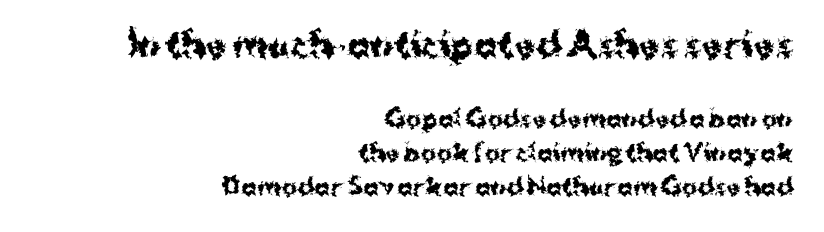
{"serif": "no", "italic": "no", "bold": "yes", "weight": "bold", "width": "normal", "stroke_contrast": "medium", "x_height": "medium", "monospaced": "no", "underline": "no", "align": "right", "line_spacing": "normal", "line_spacing_ratio": 1.48, "letter_spacing": "normal", "letter_spacing_em": 0.0, "larger_block": "first", "size_ratio": 1.48, "glyph_px": 34}
